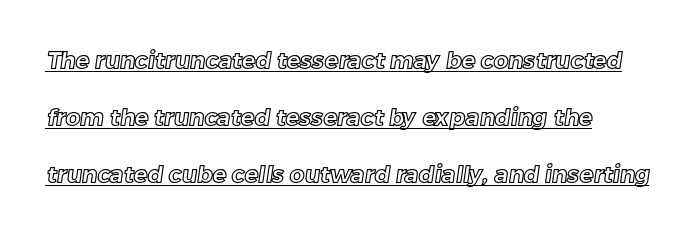
{"underline": "yes", "line_spacing": "loose", "line_spacing_ratio": 2.48, "letter_spacing": "normal", "letter_spacing_em": 0.0, "glyph_px": 23}
